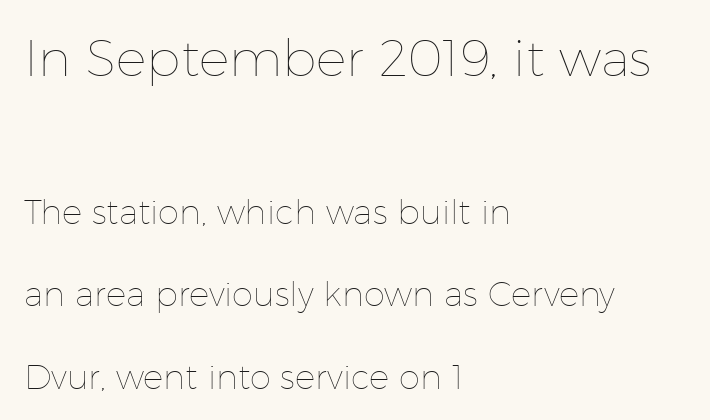
The image shows 51 px thin type, upright; set left-aligned, loose line spacing (2.43x), normal letter spacing, not underlined; the first (top) block is 1.5x larger; low stroke contrast and a medium x-height.
